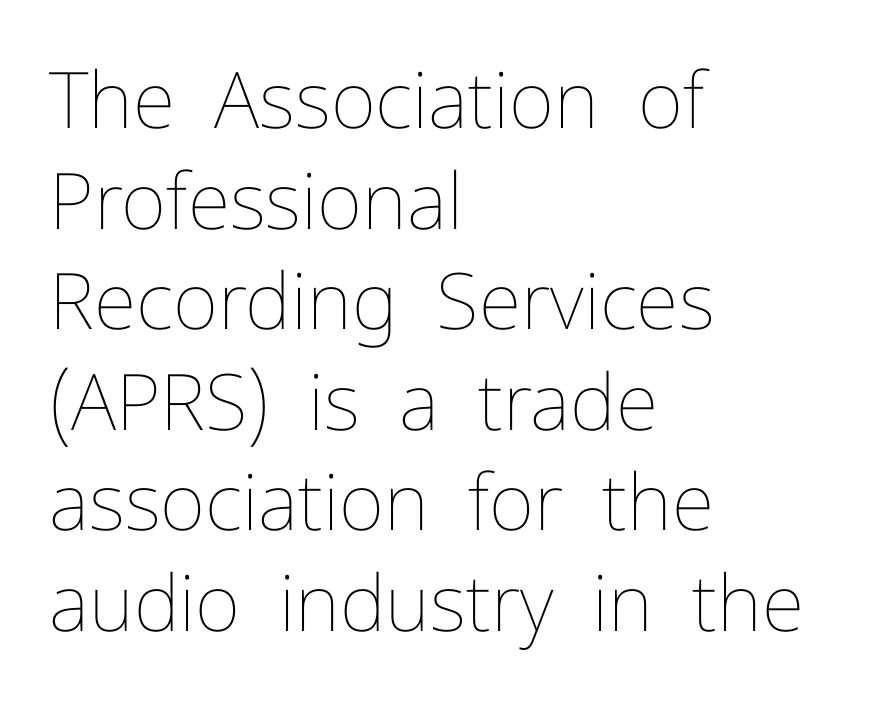
Q: Is the text bold? A: No.
Q: Is the text italic (slanted)? A: No, it is upright.
Q: Is the text underlined? A: No.
Q: How is the paragraph aligned? A: Left-aligned.
Q: Is the spacing between letters normal or unusually wide? A: Normal.
Q: Is the spacing between lines tight, normal or loose? A: Normal.
Q: Width (condensed, normal, or wide)? A: Normal.
Q: Stroke contrast? A: Low.
Q: x-height? A: Medium.
Q: Monospaced? A: No.
